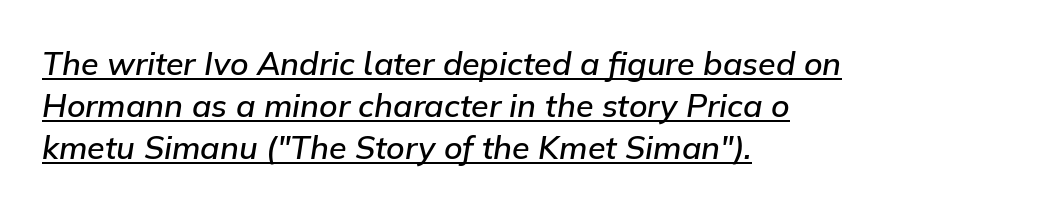
The image shows 32 px semibold type, italic (leaning right); set left-aligned, normal line spacing (1.31x), normal letter spacing, underlined; low stroke contrast and a medium x-height.
